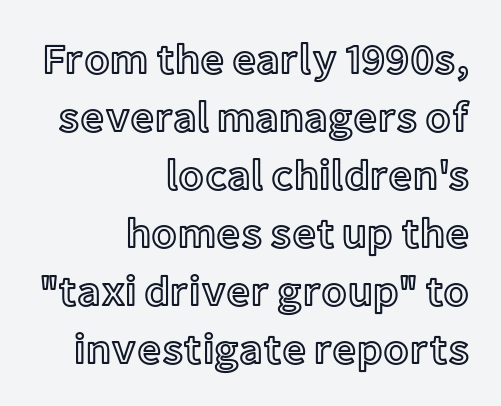
Q: Is the text italic (slanted)? A: No, it is upright.
Q: Is the text underlined? A: No.
Q: How is the paragraph aligned? A: Right-aligned.
Q: Is the spacing between letters normal or unusually wide? A: Normal.
Q: Is the spacing between lines tight, normal or loose? A: Normal.
Q: Width (condensed, normal, or wide)? A: Normal.
Q: x-height? A: Medium.
Q: Monospaced? A: No.
